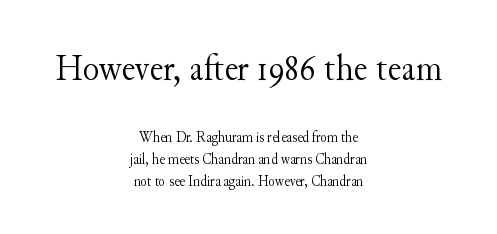
The image shows 38 px light serif type, upright; set centered, normal line spacing (1.45x), normal letter spacing, not underlined; the first (top) block is 2.53x larger; medium stroke contrast and a small x-height.
